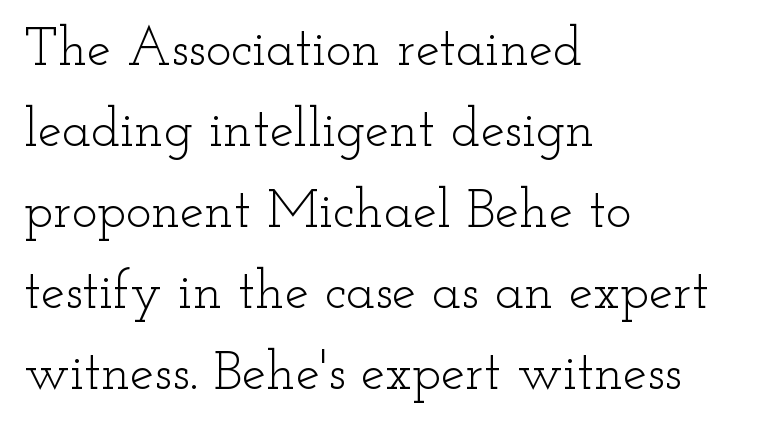
Q: Is the text bold? A: No.
Q: Is the text italic (slanted)? A: No, it is upright.
Q: Is the typeface a serif or a sans-serif typeface? A: Serif.
Q: Is the text underlined? A: No.
Q: How is the paragraph aligned? A: Left-aligned.
Q: Is the spacing between letters normal or unusually wide? A: Normal.
Q: Is the spacing between lines tight, normal or loose? A: Normal.
Q: Width (condensed, normal, or wide)? A: Wide.
Q: Stroke contrast? A: Low.
Q: x-height? A: Small.
Q: Monospaced? A: No.
